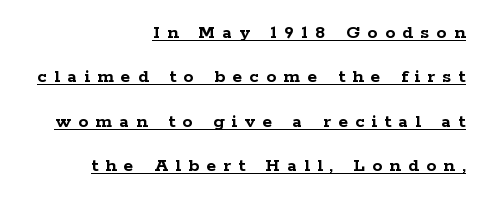
The image shows 20 px bold type, upright; set right-aligned, loose line spacing (2.22x), unusually wide letter spacing (+0.37 em), underlined.
